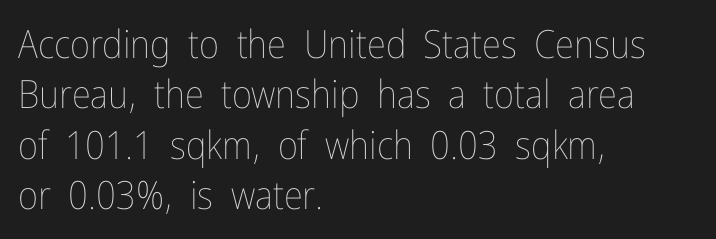
{"italic": "no", "bold": "no", "weight": "thin", "width": "condensed", "stroke_contrast": "low", "x_height": "medium", "monospaced": "no", "underline": "no", "align": "left", "line_spacing": "normal", "line_spacing_ratio": 1.29, "letter_spacing": "normal", "letter_spacing_em": 0.0, "glyph_px": 39}
